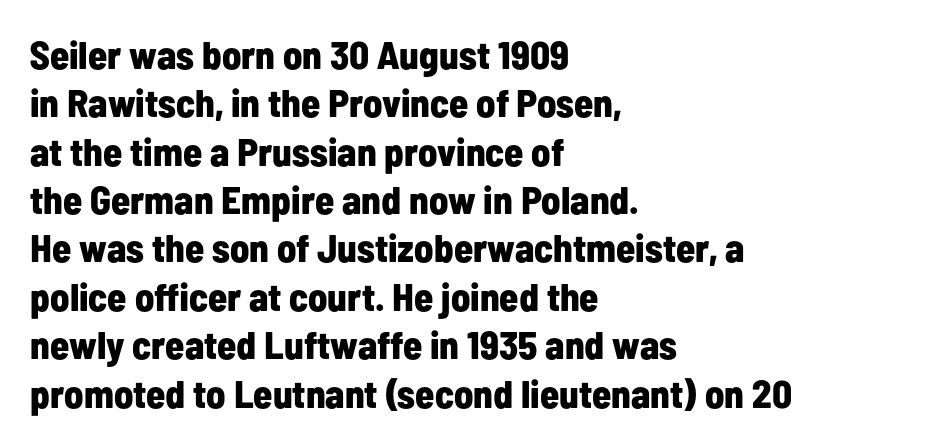
The image shows 39 px bold, condensed sans-serif type, upright; set left-aligned, line spacing 1.24x, normal letter spacing, not underlined; low stroke contrast and a medium x-height.
